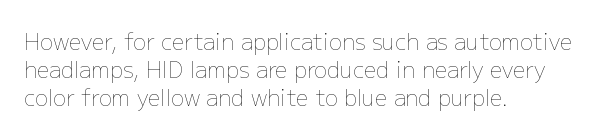
The image shows 22 px text type, upright; set left-aligned, normal line spacing (1.28x), normal letter spacing, not underlined.
